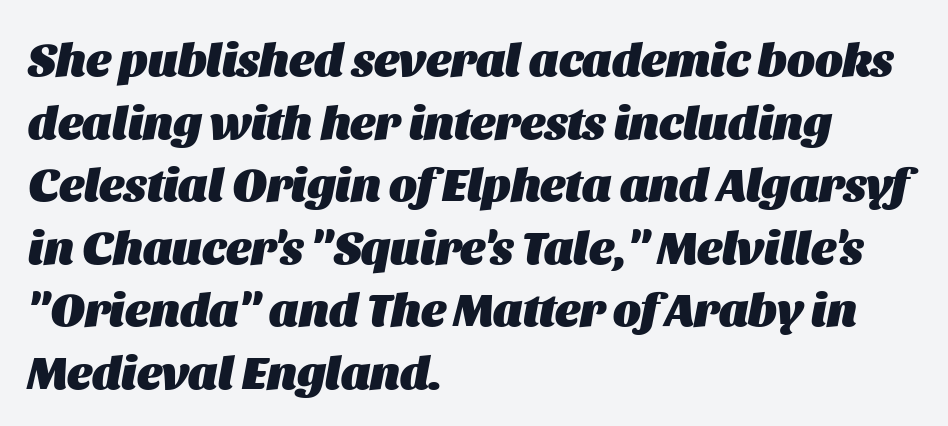
Q: Is the text bold? A: Yes.
Q: Is the text italic (slanted)? A: Yes, it leans right by about 11 degrees.
Q: Is the text underlined? A: No.
Q: How is the paragraph aligned? A: Left-aligned.
Q: Is the spacing between letters normal or unusually wide? A: Normal.
Q: Is the spacing between lines tight, normal or loose? A: Normal.
Q: Width (condensed, normal, or wide)? A: Normal.
Q: Stroke contrast? A: Medium.
Q: x-height? A: Large.
Q: Monospaced? A: No.
